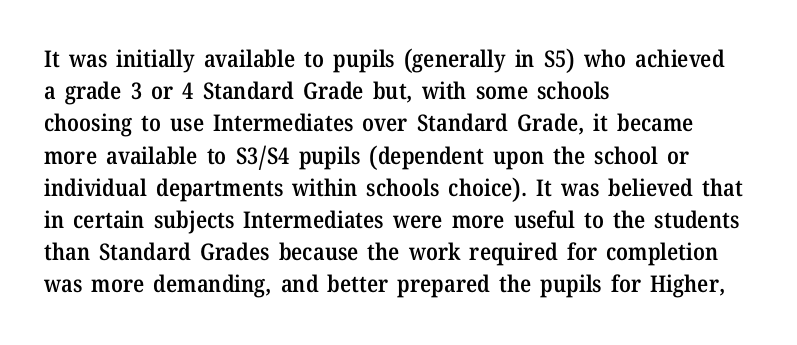
The foot of each line stays bare and open. Evenly set lines give the paragraph a standard silhouette. Left-aligned paragraph, ragged on the right. Does the lettering tilt? It doesn't — this is upright. The line texture is even and compact thanks to regular tracking.
